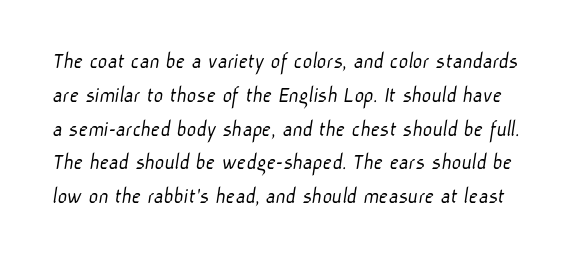
Q: Is the text bold? A: No.
Q: Is the text underlined? A: No.
Q: Is the spacing between letters normal or unusually wide? A: Normal.
Q: Is the spacing between lines tight, normal or loose? A: Normal.
